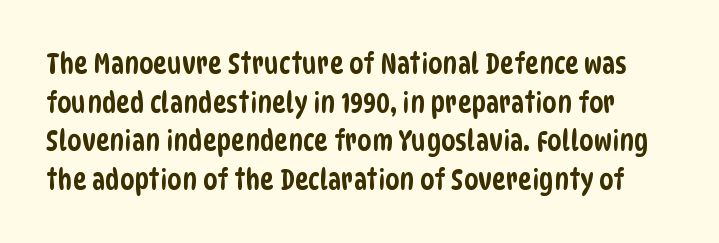
Each word holds together tightly as a unit, with standard inter-letter gaps. The letters advance in unequal steps, a hallmark of proportional type. Rows of type keep a routine distance in the vertical direction. Anything drawn beneath the words? Only blank space. The type family on display is of the sans-serif kind.
